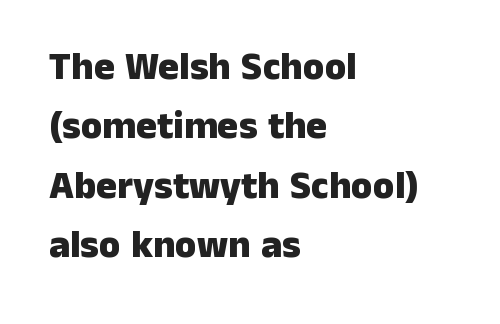
The image shows 39 px heavy sans-serif type, upright; set left-aligned, normal line spacing (1.52x), normal letter spacing, not underlined; low stroke contrast and a medium x-height.
